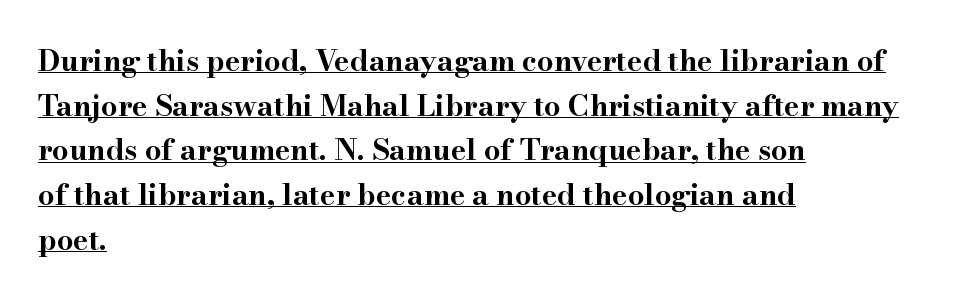
The image shows 29 px bold, wide serif type, upright; set left-aligned, normal line spacing (1.54x), normal letter spacing, underlined; high stroke contrast and a small x-height.
